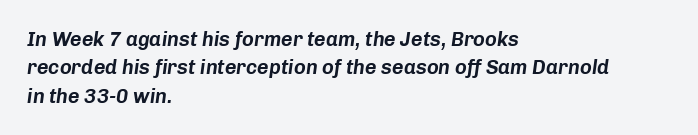
{"italic": "yes", "lean": "right", "slant_degrees": 8, "underline": "no", "align": "left", "line_spacing": "normal", "line_spacing_ratio": 1.42, "letter_spacing": "normal", "letter_spacing_em": 0.0, "glyph_px": 20}
